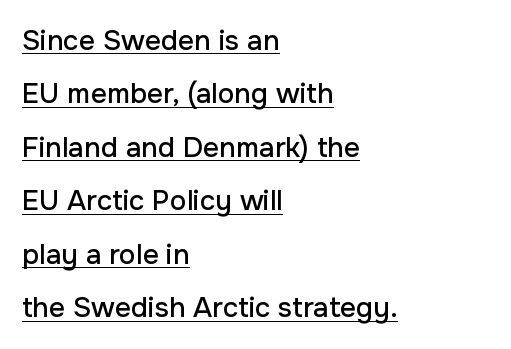
Q: Is the text italic (slanted)? A: No, it is upright.
Q: Is the typeface a serif or a sans-serif typeface? A: Sans-serif.
Q: Is the text underlined? A: Yes.
Q: How is the paragraph aligned? A: Left-aligned.
Q: Is the spacing between letters normal or unusually wide? A: Normal.
Q: Is the spacing between lines tight, normal or loose? A: Loose.
Q: Width (condensed, normal, or wide)? A: Normal.
Q: Stroke contrast? A: Low.
Q: x-height? A: Medium.
Q: Monospaced? A: No.
